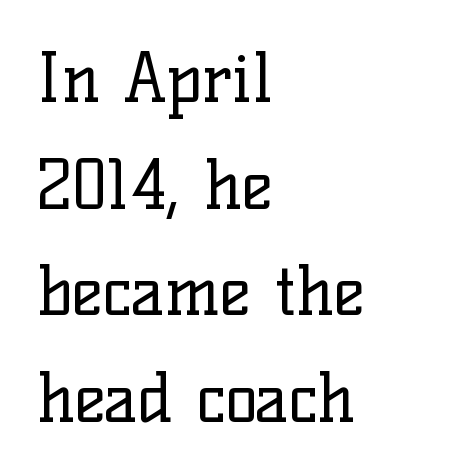
The image shows 67 px regular-weight serif type, upright; set left-aligned, normal line spacing (1.59x), normal letter spacing, not underlined; low stroke contrast and a medium x-height.
